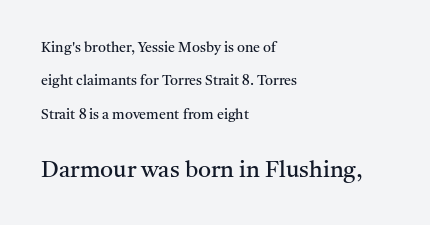
Q: Is the text bold? A: No.
Q: Is the text italic (slanted)? A: No, it is upright.
Q: Is the text underlined? A: No.
Q: How is the paragraph aligned? A: Left-aligned.
Q: Is the spacing between letters normal or unusually wide? A: Normal.
Q: Is the spacing between lines tight, normal or loose? A: Loose.
Q: Which block of text is set in a larger size, the first (top) or the second (bottom)? A: The second (bottom) one.
